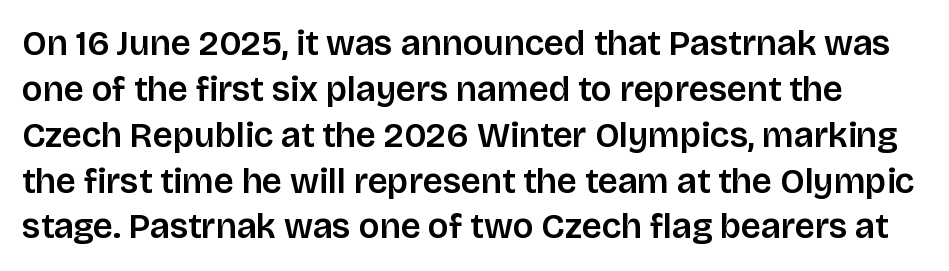
Serif or sans? Sans — the stroke terminals are bare. Glyph-to-glyph distance matches everyday printed text. Baseline-to-baseline distance is the conventional proportion of letter height. Lines of text with bare space underneath. These lines are rendered in a variable-pitch font. Quick note: not italic, upright.
